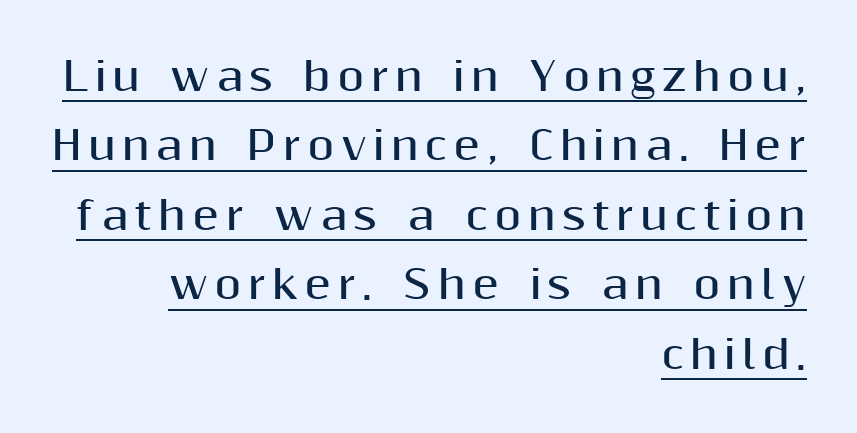
{"serif": "no", "italic": "no", "bold": "yes", "weight": "bold", "width": "normal", "stroke_contrast": "medium", "x_height": "medium", "monospaced": "no", "underline": "yes", "align": "right", "line_spacing_ratio": 1.78, "glyph_px": 39}
